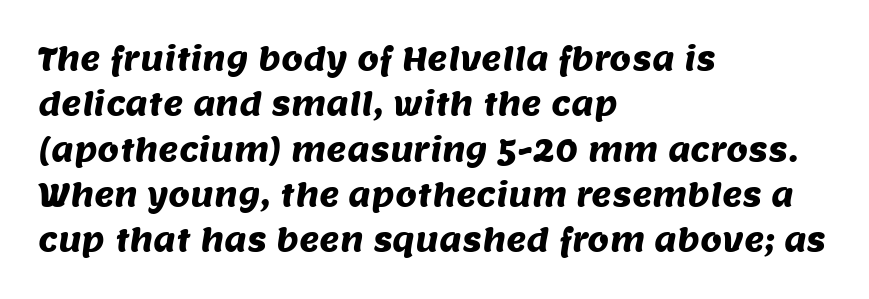
Has an underline been added? It has not. Successive baselines arrive at the customary interval. Examine the stroke ends and you'll find no serifs. In terms of letterspacing, this is plain default setting.
